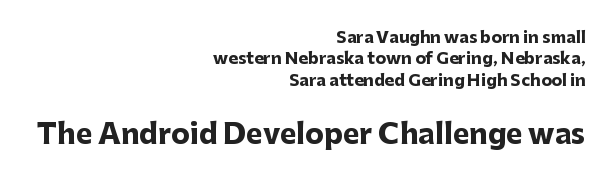
Q: Is the text bold? A: Yes.
Q: Is the text italic (slanted)? A: No, it is upright.
Q: Is the typeface a serif or a sans-serif typeface? A: Sans-serif.
Q: Is the text underlined? A: No.
Q: How is the paragraph aligned? A: Right-aligned.
Q: Is the spacing between letters normal or unusually wide? A: Normal.
Q: Is the spacing between lines tight, normal or loose? A: Normal.
Q: Which block of text is set in a larger size, the first (top) or the second (bottom)? A: The second (bottom) one.
Q: Width (condensed, normal, or wide)? A: Normal.
Q: Stroke contrast? A: Low.
Q: x-height? A: Medium.
Q: Monospaced? A: No.
